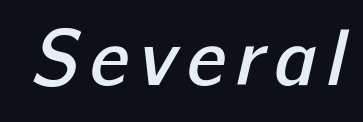
{"serif": "no", "bold": "semi", "weight": "semibold", "width": "normal", "stroke_contrast": "low", "x_height": "medium", "monospaced": "no", "underline": "no", "glyph_px": 80}
